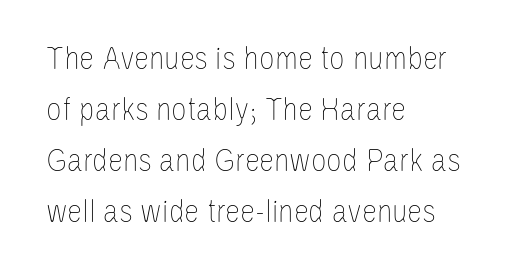
Q: Is the text bold? A: No.
Q: Is the text italic (slanted)? A: No, it is upright.
Q: Is the text underlined? A: No.
Q: How is the paragraph aligned? A: Left-aligned.
Q: Is the spacing between letters normal or unusually wide? A: Normal.
Q: Is the spacing between lines tight, normal or loose? A: Normal.
Q: Width (condensed, normal, or wide)? A: Condensed.
Q: Stroke contrast? A: Low.
Q: x-height? A: Large.
Q: Monospaced? A: No.
